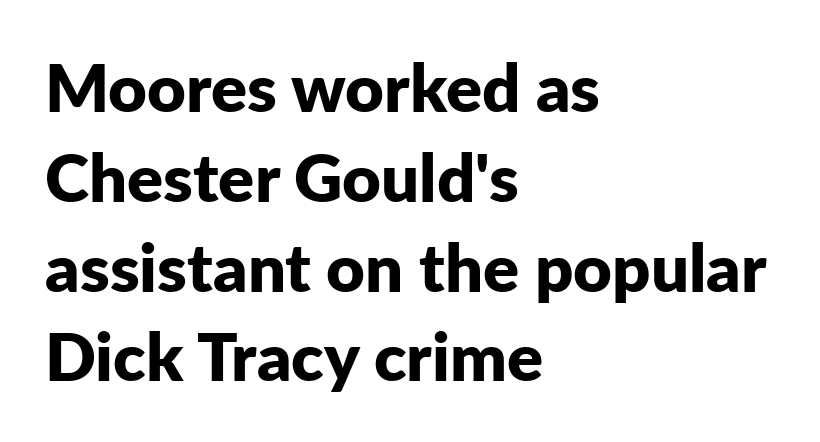
The image shows 67 px bold sans-serif type, upright; set left-aligned, normal line spacing (1.34x), normal letter spacing, not underlined; low stroke contrast and a medium x-height.
